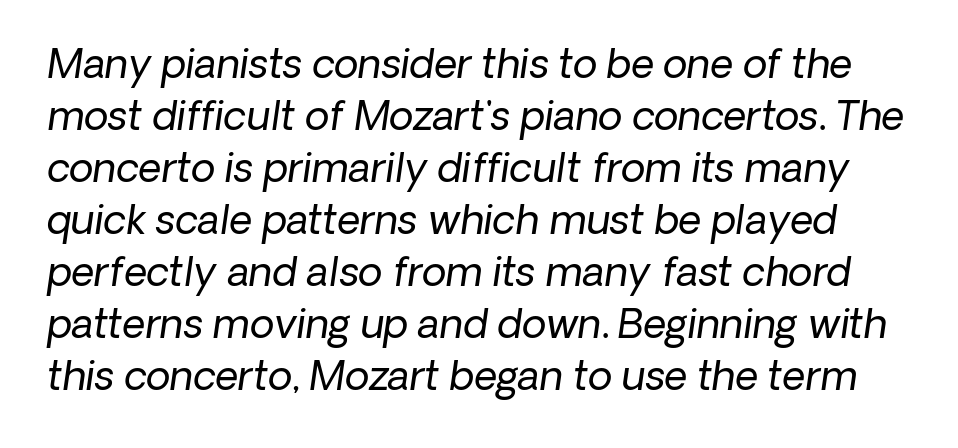
{"serif": "no", "bold": "no", "weight": "regular", "width": "normal", "stroke_contrast": "low", "x_height": "medium", "monospaced": "no", "underline": "no", "line_spacing": "normal", "line_spacing_ratio": 1.3, "letter_spacing": "normal", "letter_spacing_em": 0.0, "glyph_px": 40}
